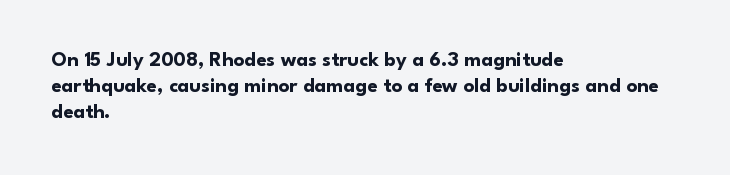
{"italic": "no", "bold": "yes", "underline": "no", "align": "left", "line_spacing_ratio": 1.24, "letter_spacing": "normal", "letter_spacing_em": 0.0, "glyph_px": 21}
